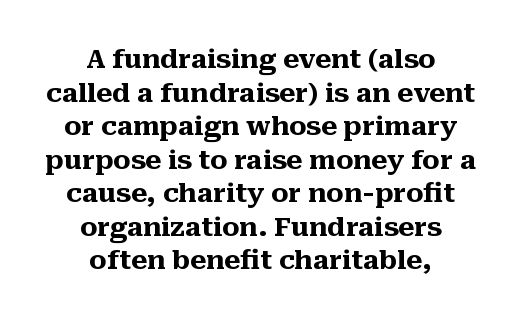
What's the leading like? Ordinary, nothing unusual. Between one letter and the next there's only the usual sliver of space. Caption: bold face, heavy strokes. The glyphs are unaccompanied by any horizontal stroke below them.
